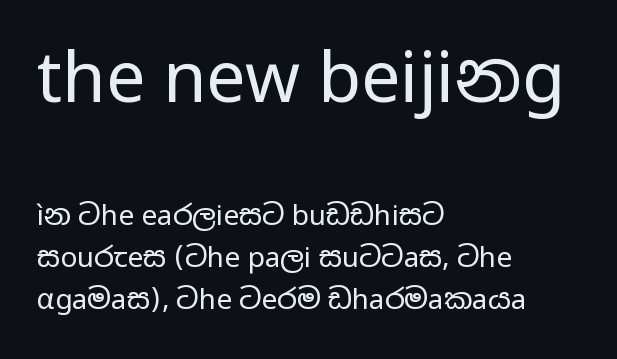
Q: Is the text bold? A: No.
Q: Is the text italic (slanted)? A: No, it is upright.
Q: Is the typeface a serif or a sans-serif typeface? A: Sans-serif.
Q: Is the text underlined? A: No.
Q: How is the paragraph aligned? A: Left-aligned.
Q: Is the spacing between letters normal or unusually wide? A: Normal.
Q: Is the spacing between lines tight, normal or loose? A: Normal.
Q: Which block of text is set in a larger size, the first (top) or the second (bottom)? A: The first (top) one.
Q: Width (condensed, normal, or wide)? A: Wide.
Q: Stroke contrast? A: Low.
Q: x-height? A: Medium.
Q: Monospaced? A: No.
